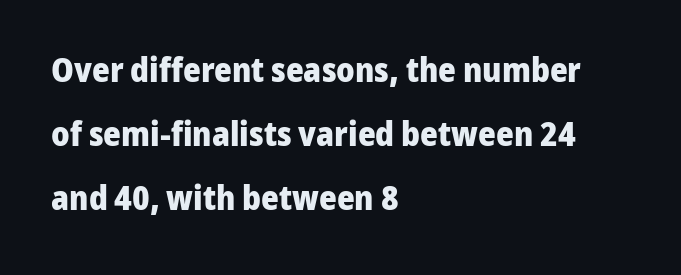
{"serif": "no", "italic": "no", "bold": "yes", "weight": "heavy", "width": "normal", "stroke_contrast": "low", "x_height": "medium", "monospaced": "no", "underline": "no", "align": "left", "line_spacing_ratio": 1.88, "letter_spacing": "normal", "letter_spacing_em": 0.0, "glyph_px": 34}
